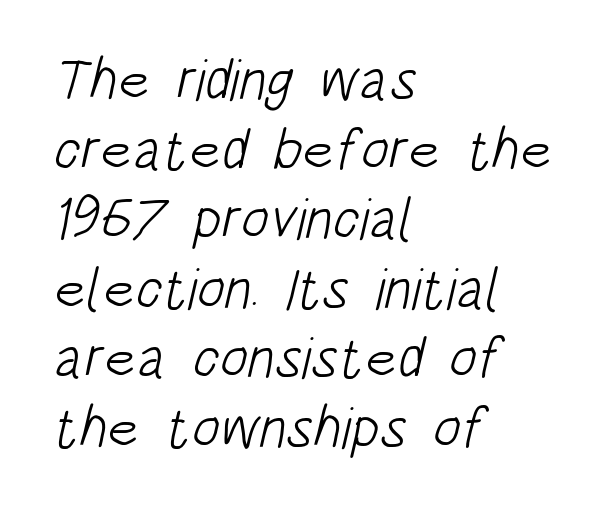
{"serif": "no", "bold": "no", "weight": "light", "width": "condensed", "stroke_contrast": "low", "x_height": "large", "monospaced": "no", "underline": "no", "align": "left", "line_spacing_ratio": 1.2, "letter_spacing": "normal", "letter_spacing_em": 0.0, "glyph_px": 58}
